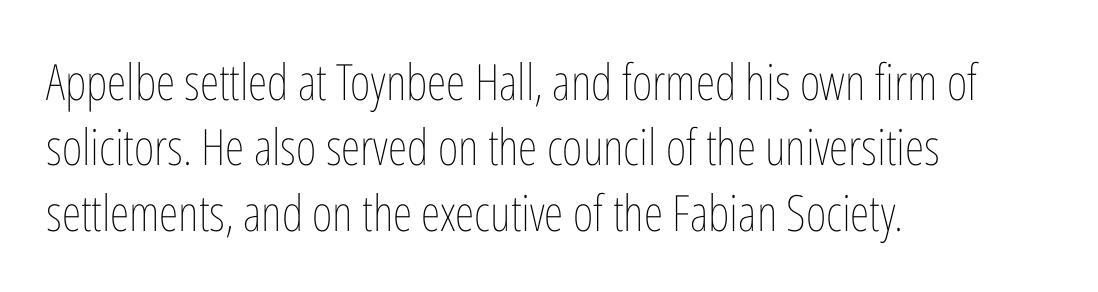
Q: Is the text bold? A: No.
Q: Is the text italic (slanted)? A: No, it is upright.
Q: Is the text underlined? A: No.
Q: How is the paragraph aligned? A: Left-aligned.
Q: Is the spacing between letters normal or unusually wide? A: Normal.
Q: Is the spacing between lines tight, normal or loose? A: Normal.
Q: Width (condensed, normal, or wide)? A: Condensed.
Q: Stroke contrast? A: Low.
Q: x-height? A: Medium.
Q: Monospaced? A: No.
